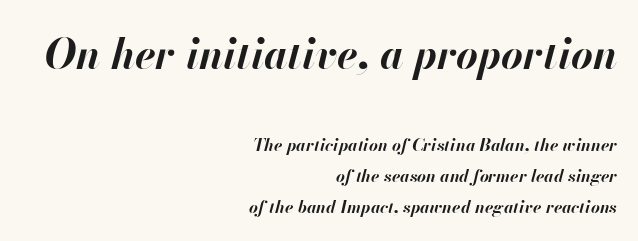
{"italic": "yes", "lean": "right", "slant_degrees": 13, "bold": "yes", "weight": "bold", "width": "normal", "stroke_contrast": "high", "x_height": "small", "monospaced": "no", "underline": "no", "align": "right", "line_spacing_ratio": 1.82, "letter_spacing": "normal", "letter_spacing_em": 0.0, "larger_block": "first", "size_ratio": 2.47, "glyph_px": 42}
